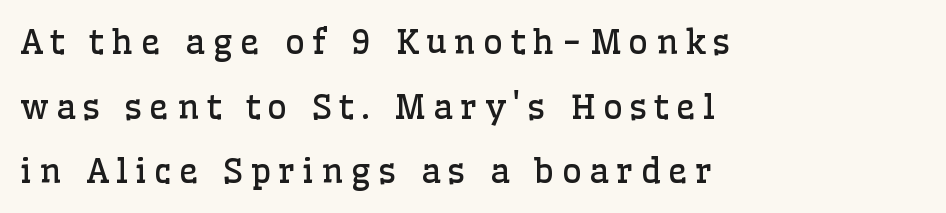
The image shows 34 px regular-weight serif type, upright; set left-aligned, loose line spacing (1.9x), unusually wide letter spacing (+0.22 em), not underlined; low stroke contrast and a medium x-height.
